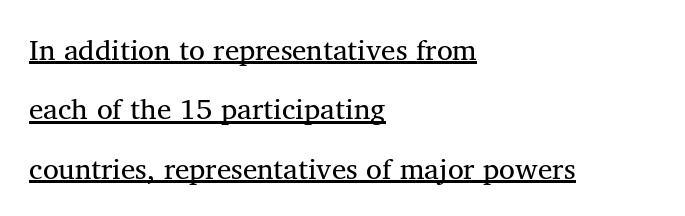
{"serif": "yes", "italic": "no", "bold": "no", "weight": "regular", "width": "normal", "stroke_contrast": "medium", "x_height": "medium", "monospaced": "no", "underline": "yes", "align": "left", "line_spacing": "loose", "line_spacing_ratio": 2.05, "letter_spacing": "normal", "letter_spacing_em": 0.0, "glyph_px": 29}
